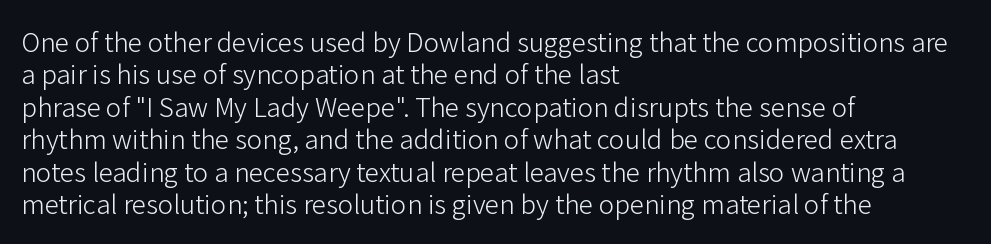
Q: Is the text bold? A: No.
Q: Is the text italic (slanted)? A: No, it is upright.
Q: Is the text underlined? A: No.
Q: How is the paragraph aligned? A: Left-aligned.
Q: Is the spacing between letters normal or unusually wide? A: Normal.
Q: Is the spacing between lines tight, normal or loose? A: Normal.
